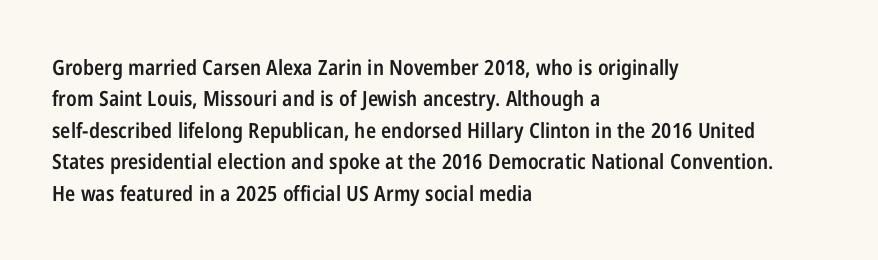
Q: Is the text bold? A: Semi-bold.
Q: Is the text italic (slanted)? A: No, it is upright.
Q: Is the text underlined? A: No.
Q: How is the paragraph aligned? A: Left-aligned.
Q: Is the spacing between letters normal or unusually wide? A: Normal.
Q: Is the spacing between lines tight, normal or loose? A: Normal.
